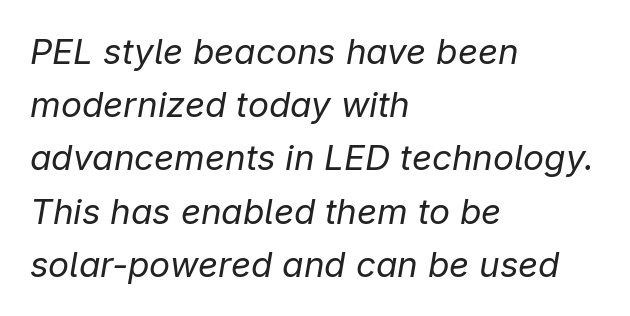
Q: Is the text bold? A: No.
Q: Is the text italic (slanted)? A: Yes, it leans right by about 9 degrees.
Q: Is the text underlined? A: No.
Q: How is the paragraph aligned? A: Left-aligned.
Q: Is the spacing between letters normal or unusually wide? A: Normal.
Q: Is the spacing between lines tight, normal or loose? A: Normal.
Q: Width (condensed, normal, or wide)? A: Normal.
Q: Stroke contrast? A: Low.
Q: x-height? A: Medium.
Q: Monospaced? A: No.
